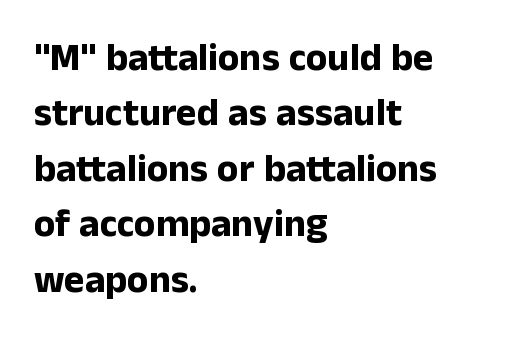
The image shows 39 px bold sans-serif type, upright; set left-aligned, normal line spacing (1.42x), normal letter spacing, not underlined; low stroke contrast and a medium x-height.
